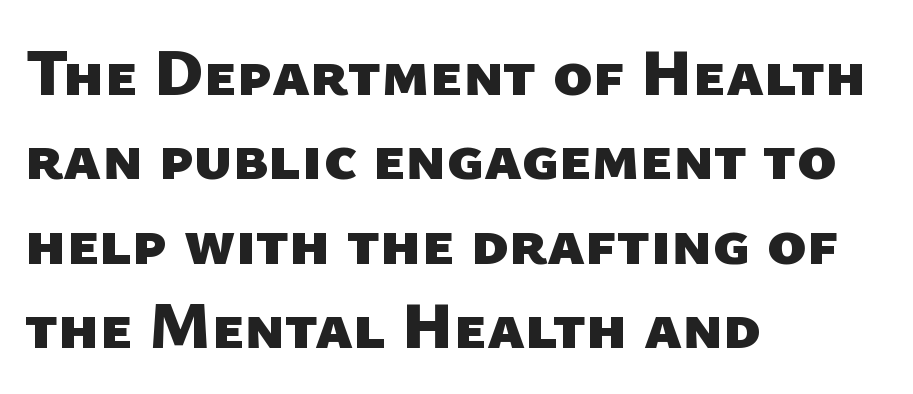
The image shows 66 px heavy sans-serif type; set left-aligned, normal line spacing (1.28x), normal letter spacing, not underlined; low stroke contrast and a medium x-height.
